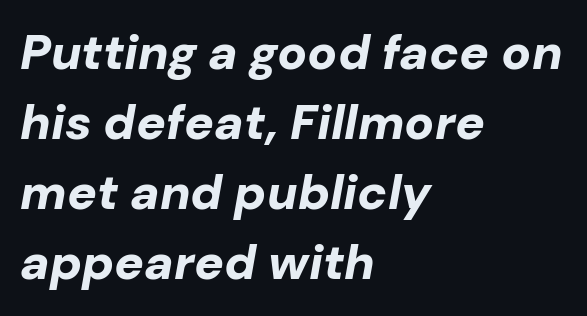
Q: Is the text bold? A: Yes.
Q: Is the text italic (slanted)? A: Yes, it leans right by about 10 degrees.
Q: Is the text underlined? A: No.
Q: How is the paragraph aligned? A: Left-aligned.
Q: Is the spacing between letters normal or unusually wide? A: Normal.
Q: Is the spacing between lines tight, normal or loose? A: Normal.
Q: Width (condensed, normal, or wide)? A: Normal.
Q: Stroke contrast? A: Low.
Q: x-height? A: Medium.
Q: Monospaced? A: No.
